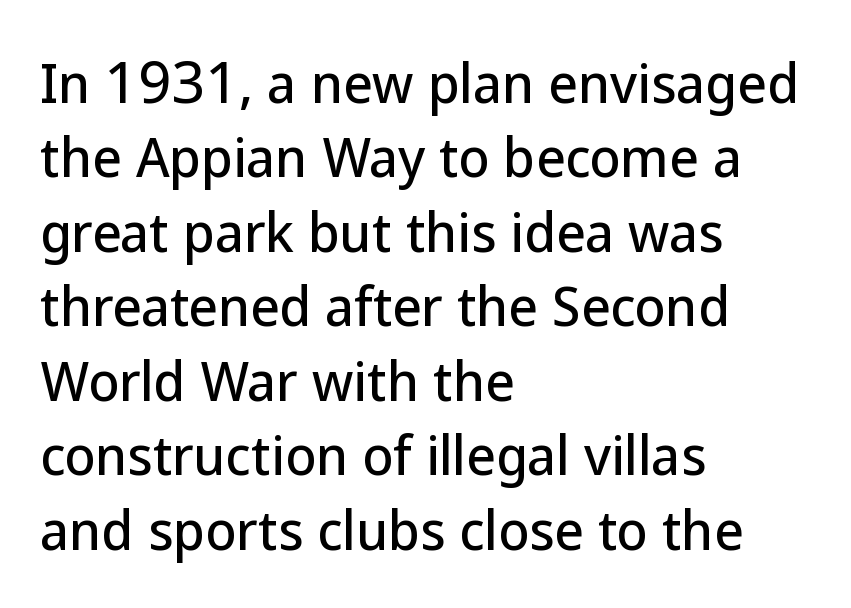
These lines keep a tight, regular rhythm from letter to letter. This is sans-serif lettering, the kind often seen on screens and signage. This sample keeps an unexceptional amount of space between lines. Short and long lines alike share a common starting point at left.
